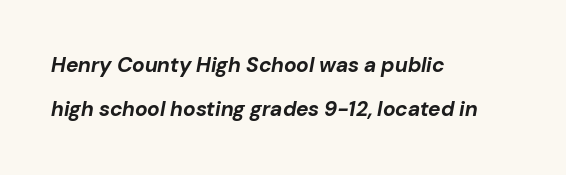
Q: Is the text bold? A: Yes.
Q: Is the text italic (slanted)? A: Yes, it leans right by about 10 degrees.
Q: Is the text underlined? A: No.
Q: How is the paragraph aligned? A: Left-aligned.
Q: Is the spacing between letters normal or unusually wide? A: Normal.
Q: Is the spacing between lines tight, normal or loose? A: Loose.
